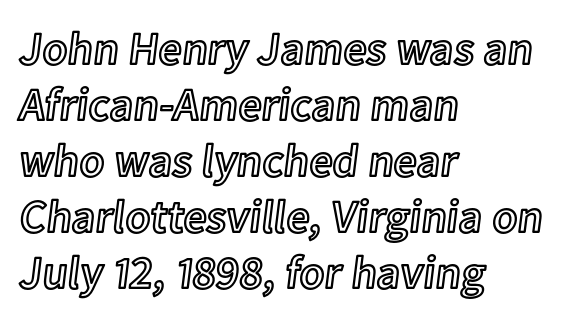
The image shows 46 px text type; set left-aligned, line spacing 1.22x, normal letter spacing, not underlined; a medium x-height.
